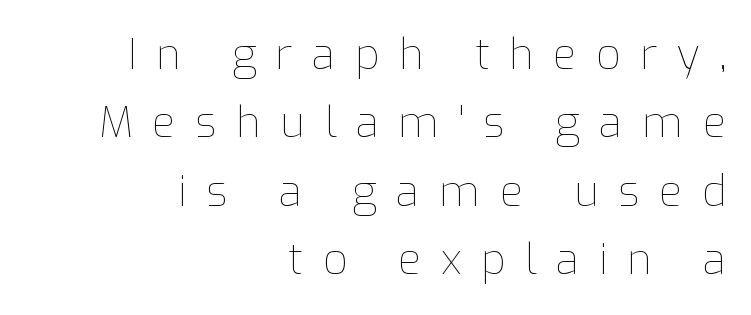
The image shows 43 px thin type, upright; set right-aligned, normal line spacing (1.59x), unusually wide letter spacing (+0.45 em), not underlined; low stroke contrast and a medium x-height.
